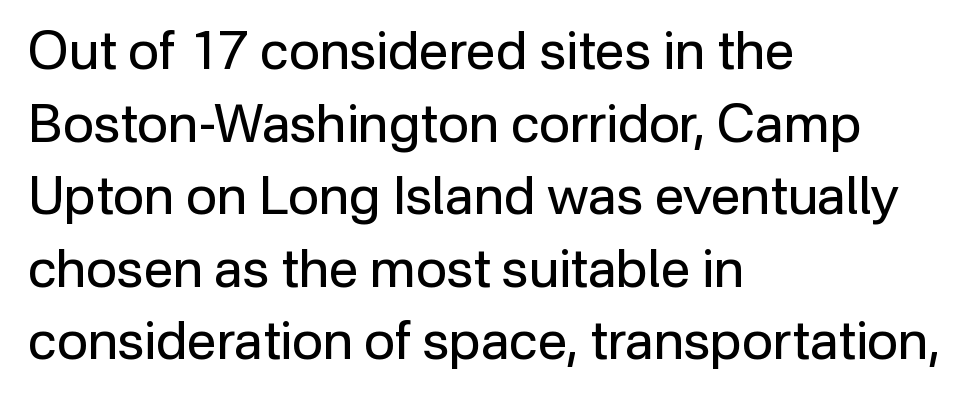
The image shows 53 px regular-weight sans-serif type, upright; set left-aligned, normal line spacing (1.37x), normal letter spacing, not underlined; low stroke contrast and a medium x-height.
